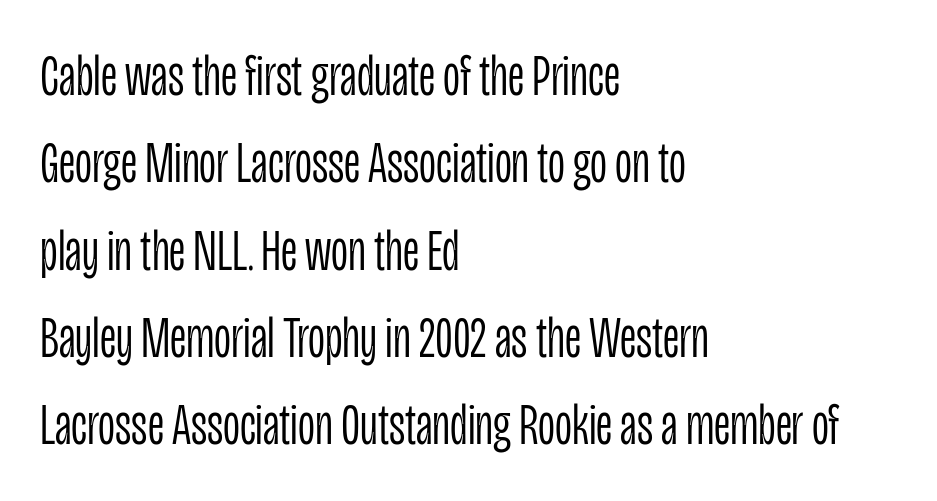
{"serif": "no", "italic": "no", "bold": "no", "weight": "light", "width": "condensed", "stroke_contrast": "low", "x_height": "large", "monospaced": "no", "underline": "no", "align": "left", "line_spacing": "normal", "line_spacing_ratio": 1.48, "letter_spacing": "normal", "letter_spacing_em": 0.0, "glyph_px": 59}
